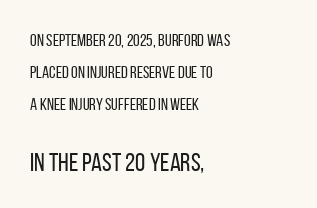
{"italic": "no", "bold": "no", "underline": "no", "align": "left", "line_spacing_ratio": 1.89, "letter_spacing": "normal", "letter_spacing_em": 0.0, "larger_block": "second", "size_ratio": 1.53, "glyph_px": 26}
